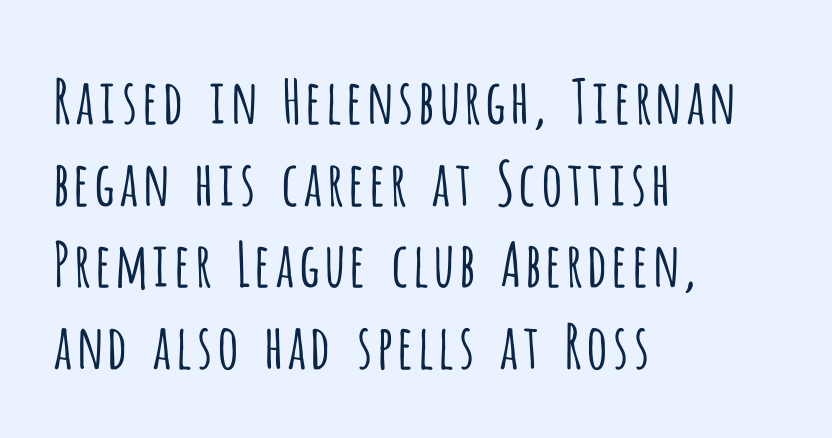
The image shows 61 px light, condensed sans-serif type, upright; set left-aligned, normal line spacing (1.34x), normal letter spacing, not underlined; low stroke contrast and a large x-height.
